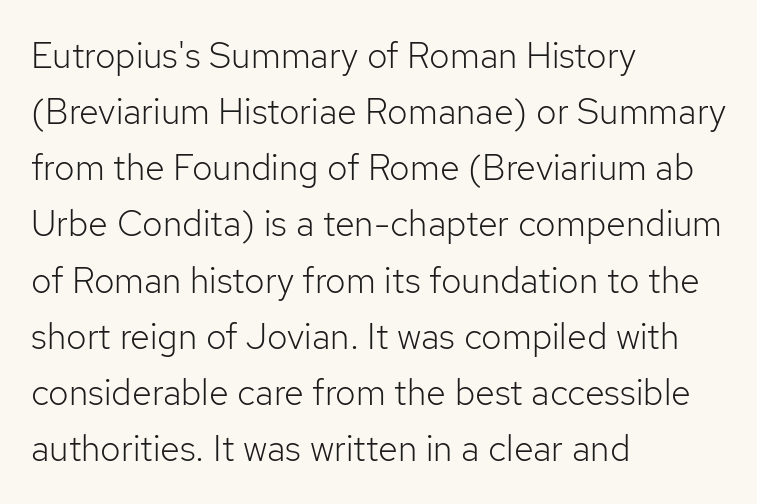
The image shows 36 px light sans-serif type, upright; set left-aligned, normal line spacing (1.56x), normal letter spacing, not underlined; low stroke contrast and a medium x-height.
